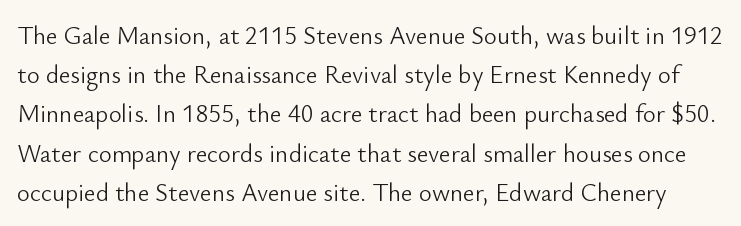
The image shows 25 px text type, upright; set normal line spacing (1.57x), normal letter spacing, not underlined.
